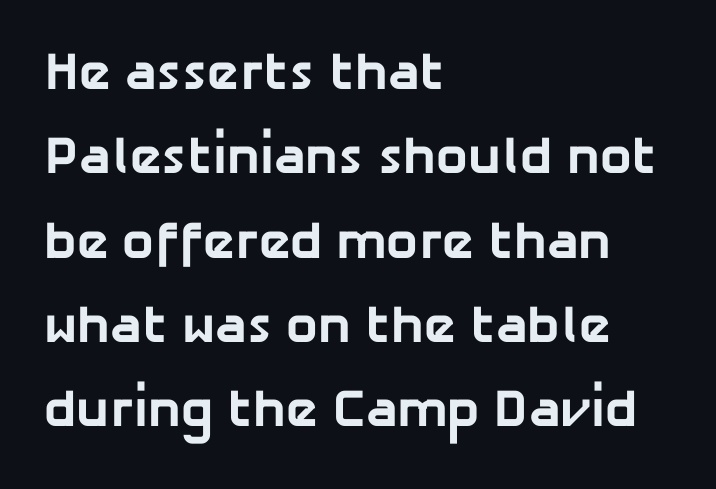
The image shows 53 px bold sans-serif type; set left-aligned, normal line spacing (1.59x), normal letter spacing, not underlined; low stroke contrast and a medium x-height.
